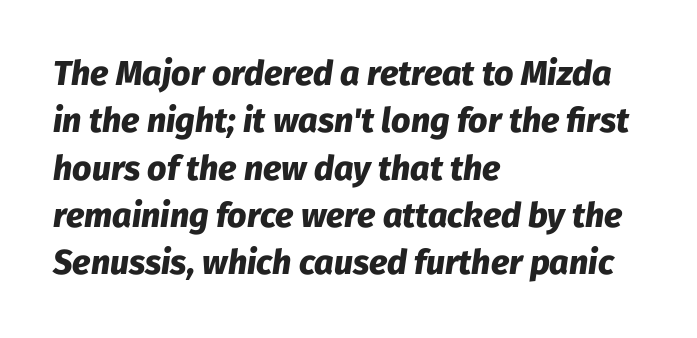
Decoration check: the copy has no underline. Line beginnings align vertically; line endings do not. Each new line begins a customary step beneath the previous one. Style check: oblique. Varying glyph widths throughout — classic text-font behaviour.
